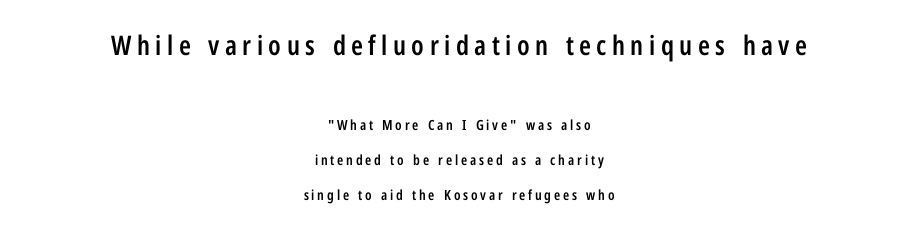
The image shows 27 px text type, upright; set centered, loose line spacing (2.49x), unusually wide letter spacing (+0.2 em), not underlined; the first (top) block is 1.93x larger.
